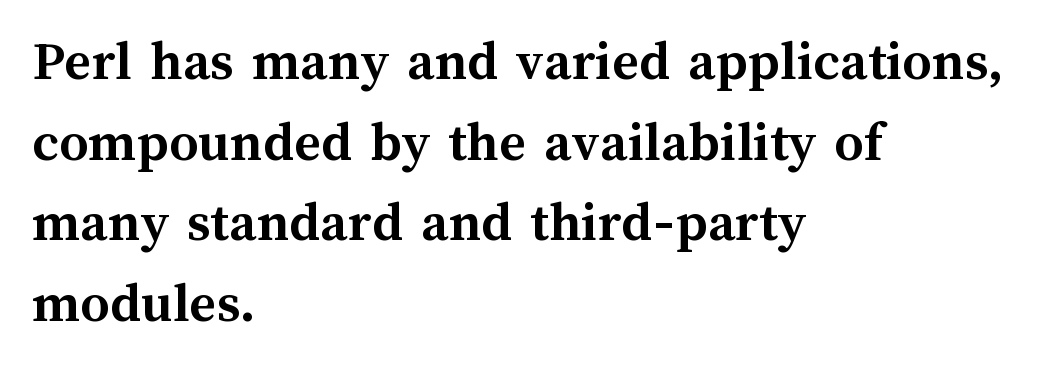
The image shows 58 px semibold type, upright; set left-aligned, normal line spacing (1.39x), normal letter spacing, not underlined; medium stroke contrast and a medium x-height.
